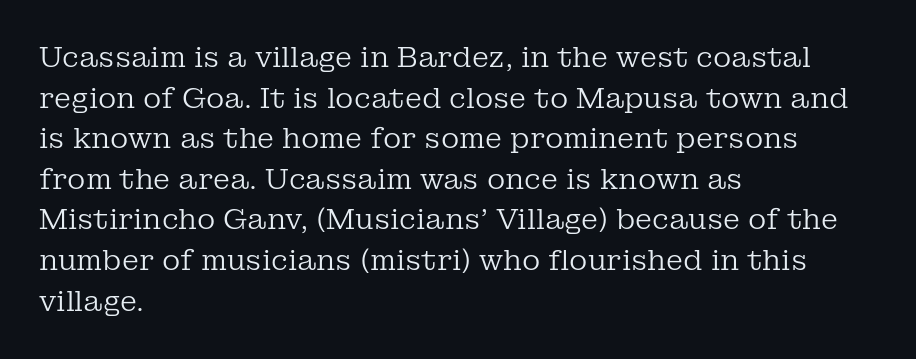
Typeset ragged right — the left edge is the straight one. Is there any slant? The stems are plumb. Do the characters align in a grid? No, the font is proportional. Is the letter spacing exaggerated? No — it looks like the ordinary default. The space between consecutive lines is moderate. Serif or sans? Serif — the stroke terminals have little feet.
